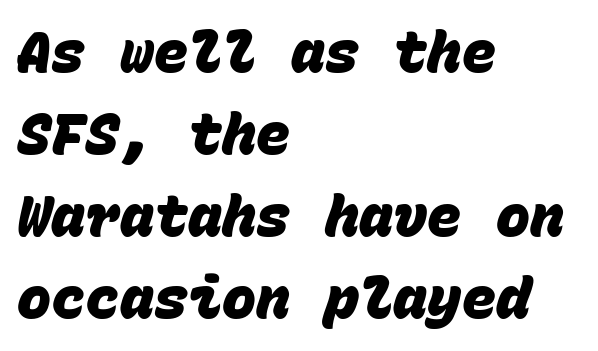
Leftover space on each line is placed entirely after the last word. Horizontal bands of white between lines are of average thickness. Nobody drew a line under any word here. The face used here is monospaced, like something from a code editor.
